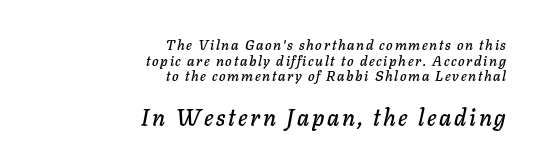
Is there much room between lines? No — they nearly touch. In terms of posture, this sample is oblique. Horizontally, the lines are justified to the trailing edge only. The passage shown begins with its smaller block and ends with its larger one.
